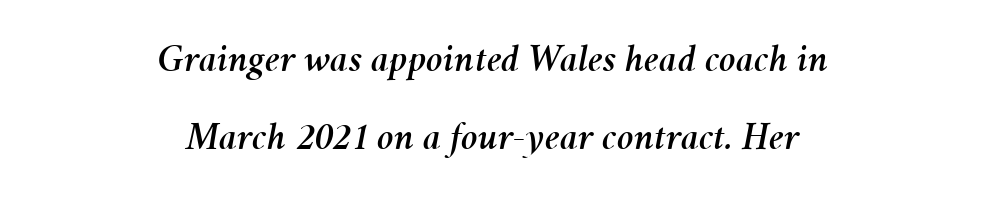
The space between consecutive lines is lavish. Notice how the passage keeps no hard edge, just a central spine. The words here are not underlined. The type is set solid horizontally, with unmodified tracking.
